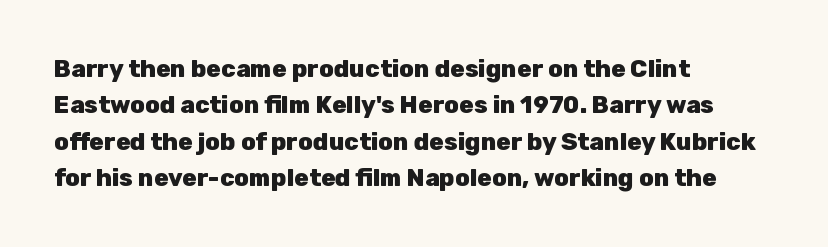
Q: Is the text bold? A: Yes.
Q: Is the text italic (slanted)? A: No, it is upright.
Q: Is the text underlined? A: No.
Q: How is the paragraph aligned? A: Left-aligned.
Q: Is the spacing between letters normal or unusually wide? A: Normal.
Q: Is the spacing between lines tight, normal or loose? A: Normal.
